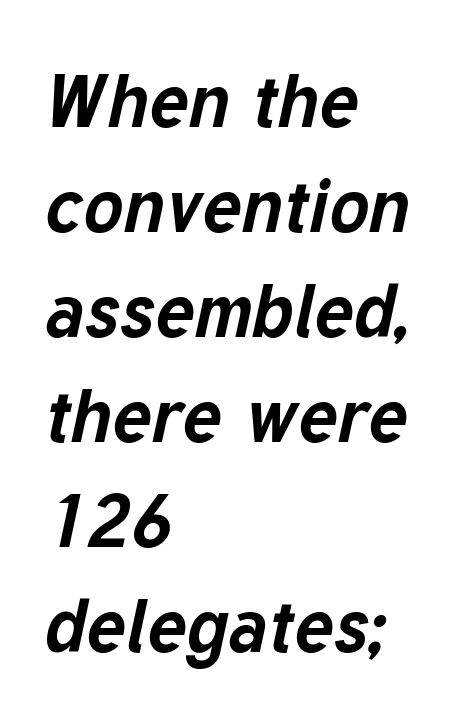
The passage shown has conventional tracking throughout. The passage shown is not underscored anywhere. The whole block is typeset with a tilt. Spacing verdict: proportional, widths tailored to each character. Heft: maximum for text — a bold. Leftover space on each line is placed entirely after the last word.
